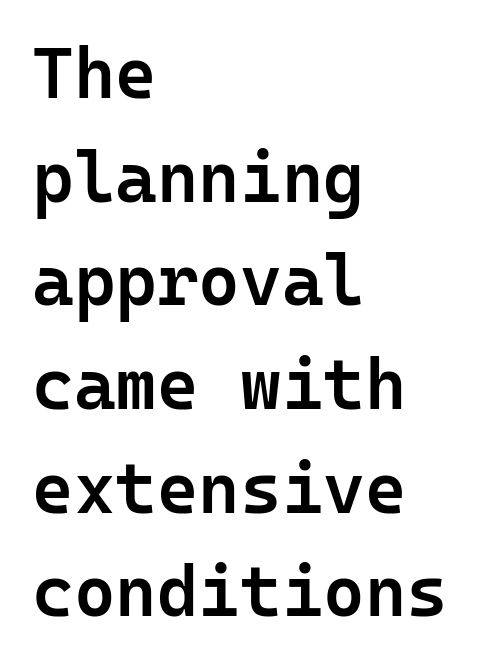
Q: Is the text bold? A: Semi-bold.
Q: Is the text italic (slanted)? A: No, it is upright.
Q: Is the typeface a serif or a sans-serif typeface? A: Sans-serif.
Q: Is the text underlined? A: No.
Q: How is the paragraph aligned? A: Left-aligned.
Q: Is the spacing between letters normal or unusually wide? A: Normal.
Q: Is the spacing between lines tight, normal or loose? A: Normal.
Q: Width (condensed, normal, or wide)? A: Normal.
Q: Stroke contrast? A: Low.
Q: x-height? A: Medium.
Q: Monospaced? A: Yes.
